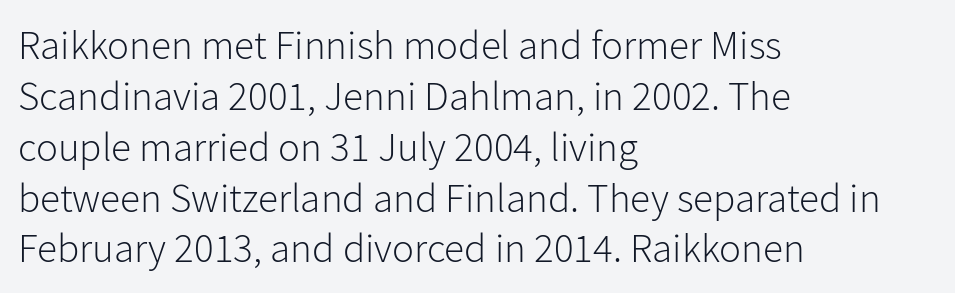
A sans-serif font was chosen for this passage. The line texture is even and compact thanks to regular tracking. Does the lettering tilt? It doesn't — this is upright. If you drew a ruler down the left edge, every line would touch it. Has an underline been added? It has not. The passage shown is not bold in any degree.
